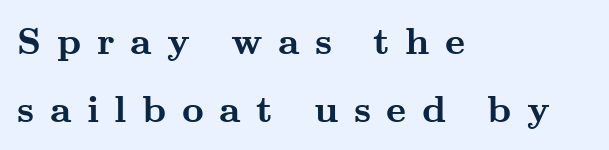
Only glyphs here, with clear space below each row. Rendered with straight, roman letterforms. Pretty heavy lettering here — definitely bold. Do the characters align in a grid? No, the font is proportional. Is the letter spacing exaggerated? Yes — the characters are pushed far apart. A student would call this left alignment; a typographer would say flush left, rag right.
